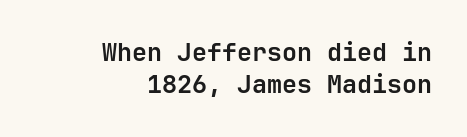
Any mark beneath the type? The region is blank. This sample is right-justified, so line beginnings fall wherever the words allow. The lettering holds an erect, upright posture throughout. The gaps between neighbouring characters are ordinary and unremarkable. In terms of weight, the rendering is a true, heavy bold. A typesetter would call this leading conventional body-copy spacing.
